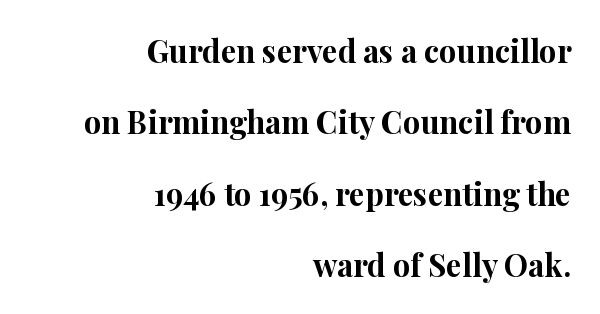
If you drew a line through each stem, it would be perfectly vertical. This sample trades compactness for vertical openness between lines. You could not count columns in this text — the font is proportionally spaced. Short note: letters normally spaced.
